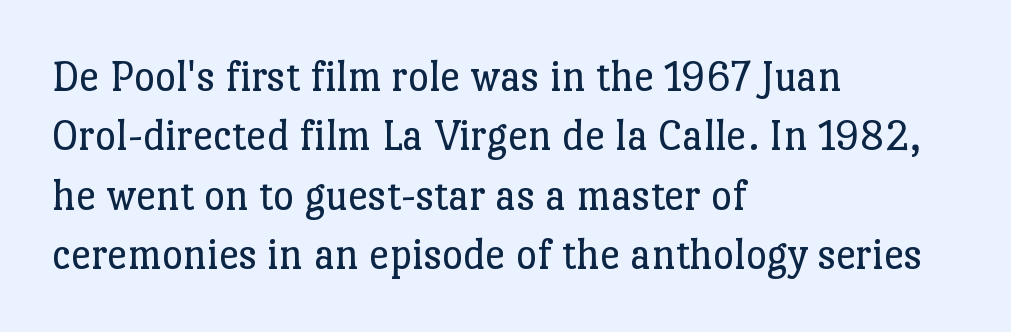
Q: Is the text bold? A: No.
Q: Is the text italic (slanted)? A: No, it is upright.
Q: Is the typeface a serif or a sans-serif typeface? A: Serif.
Q: Is the text underlined? A: No.
Q: How is the paragraph aligned? A: Left-aligned.
Q: Is the spacing between letters normal or unusually wide? A: Normal.
Q: Is the spacing between lines tight, normal or loose? A: Normal.
Q: Width (condensed, normal, or wide)? A: Normal.
Q: Stroke contrast? A: Low.
Q: x-height? A: Medium.
Q: Monospaced? A: No.
